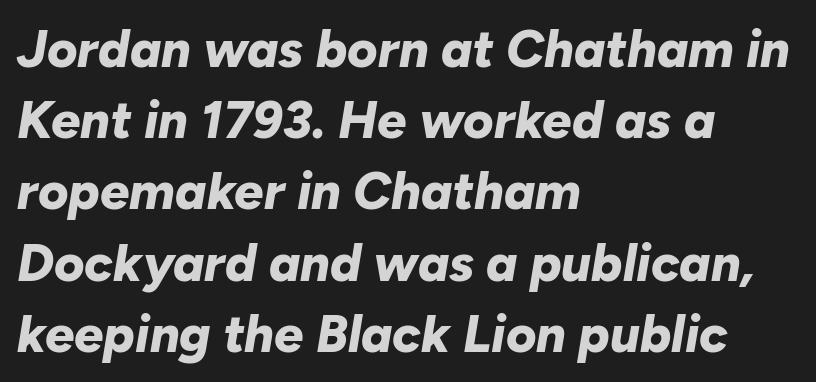
{"italic": "yes", "lean": "right", "slant_degrees": 10, "bold": "yes", "weight": "bold", "width": "normal", "stroke_contrast": "low", "x_height": "medium", "monospaced": "no", "underline": "no", "align": "left", "line_spacing": "normal", "line_spacing_ratio": 1.37, "letter_spacing": "normal", "letter_spacing_em": 0.0, "glyph_px": 52}
